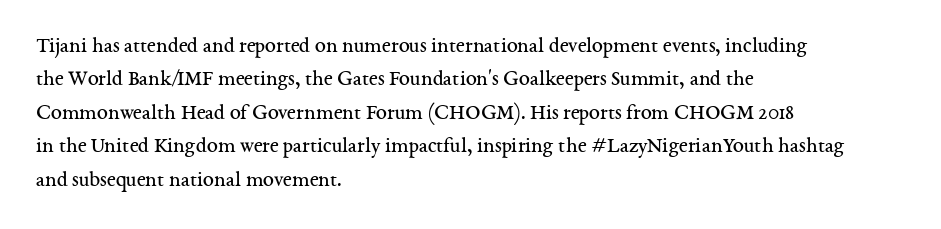
Summary of vertical rhythm: regular, with standard interline spacing. No extra ink here — the face is not bold. Quick note: not italic, upright. Horizontal alignment here is leftward, the default for most running prose.
